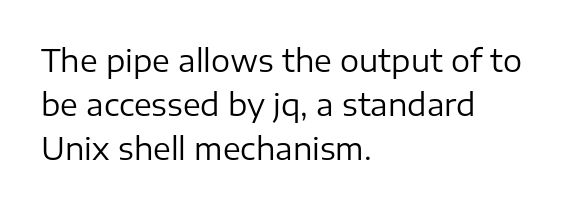
The lines are quadded left. The letters advance in unequal steps, a hallmark of proportional type. Tracking value appears to be zero — textbook default spacing. Compared with a typical body face, this is equally light or lighter still. Tall strokes in this sample are plumb rather than angled.
